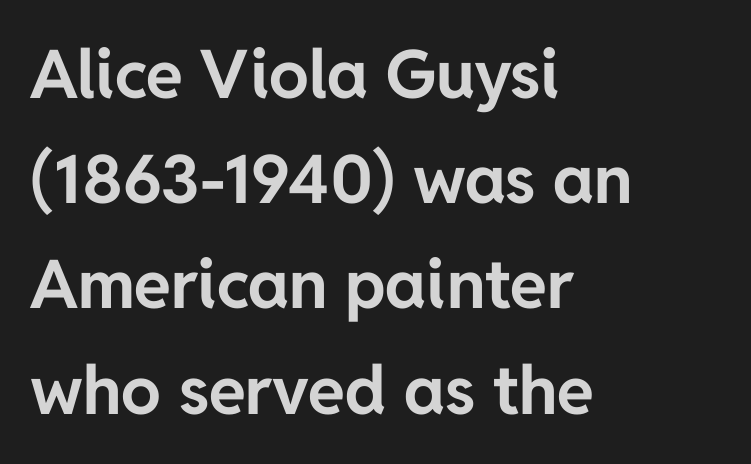
{"serif": "no", "italic": "no", "bold": "yes", "weight": "bold", "width": "normal", "stroke_contrast": "low", "x_height": "medium", "monospaced": "no", "underline": "no", "align": "left", "line_spacing": "normal", "line_spacing_ratio": 1.57, "letter_spacing": "normal", "letter_spacing_em": 0.0, "glyph_px": 67}
